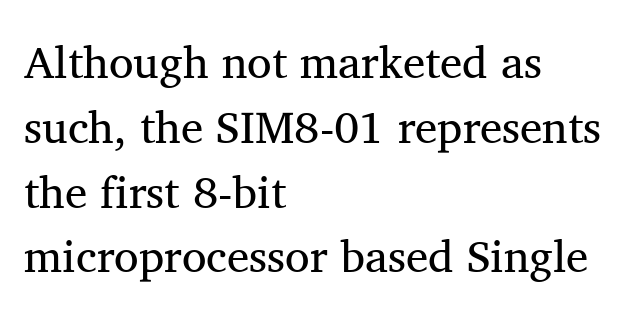
This sample uses a serif face. Honestly, the row spacing looks completely unremarkable. Every stem runs plumb, perpendicular to the baseline. The setting favours the left margin, as ordinary paragraphs usually do. Characters follow at the spacing the type designer built in.
